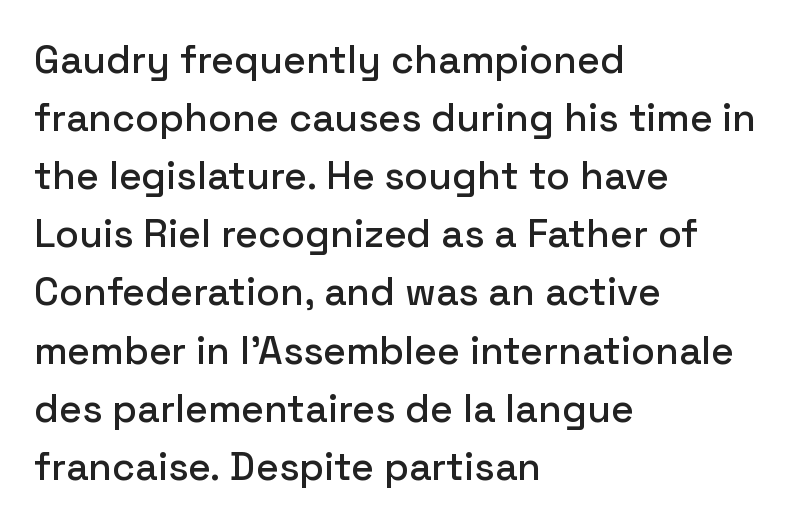
Q: Is the text italic (slanted)? A: No, it is upright.
Q: Is the typeface a serif or a sans-serif typeface? A: Sans-serif.
Q: Is the text underlined? A: No.
Q: How is the paragraph aligned? A: Left-aligned.
Q: Is the spacing between letters normal or unusually wide? A: Normal.
Q: Is the spacing between lines tight, normal or loose? A: Normal.
Q: Width (condensed, normal, or wide)? A: Normal.
Q: Stroke contrast? A: Low.
Q: x-height? A: Medium.
Q: Monospaced? A: No.
